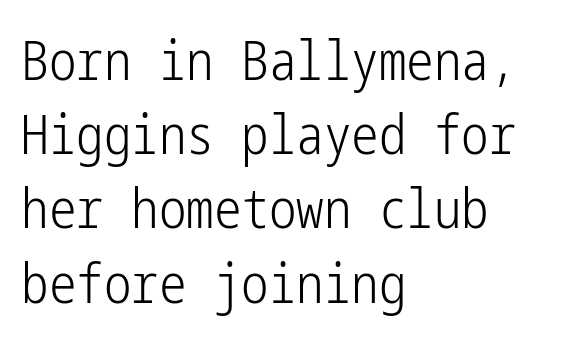
The image shows 55 px light, condensed sans-serif type, upright; set left-aligned, normal line spacing (1.35x), normal letter spacing, not underlined; low stroke contrast and a medium x-height.
